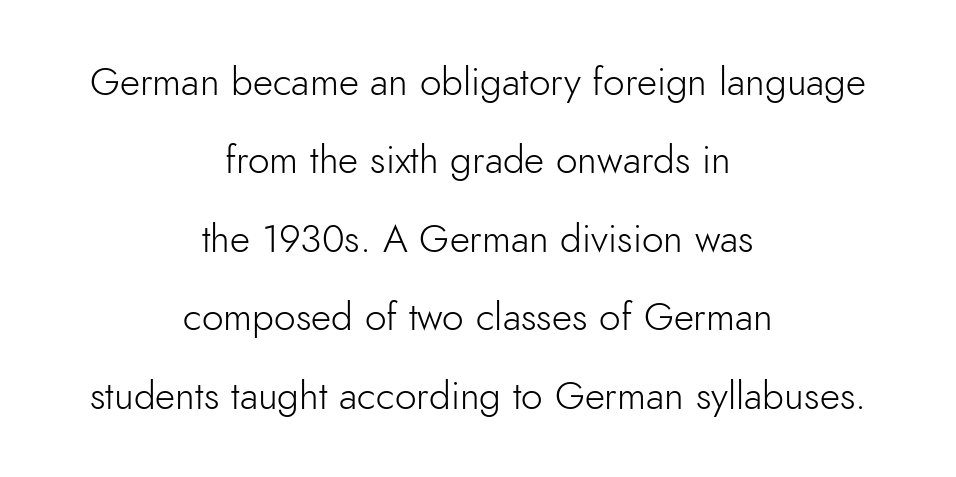
Q: Is the text bold? A: No.
Q: Is the text italic (slanted)? A: No, it is upright.
Q: Is the typeface a serif or a sans-serif typeface? A: Sans-serif.
Q: Is the text underlined? A: No.
Q: How is the paragraph aligned? A: Centered.
Q: Is the spacing between letters normal or unusually wide? A: Normal.
Q: Is the spacing between lines tight, normal or loose? A: Loose.
Q: Width (condensed, normal, or wide)? A: Normal.
Q: Stroke contrast? A: Low.
Q: x-height? A: Small.
Q: Monospaced? A: No.
